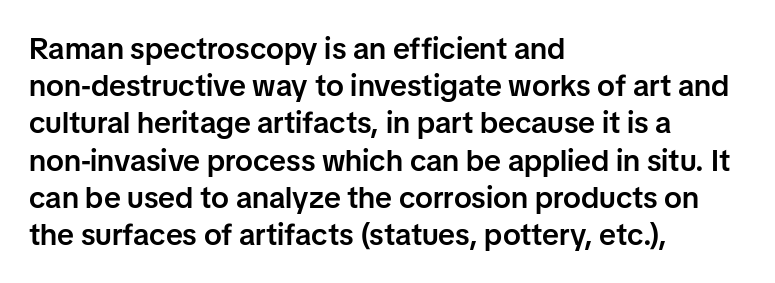
The image shows 30 px semibold sans-serif type, upright; set left-aligned, line spacing 1.24x, normal letter spacing, not underlined; low stroke contrast and a medium x-height.
